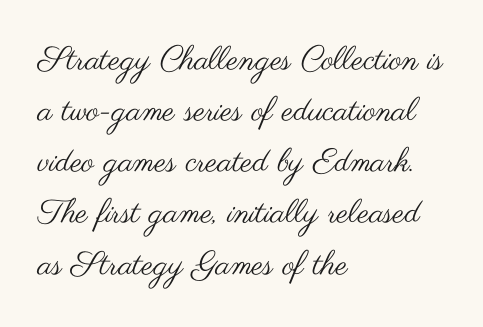
The face used here is a sans, in the tradition of grotesques and geometrics. Descender tails drop into unmarked territory. This sample uses plain, unmodified letter spacing.
